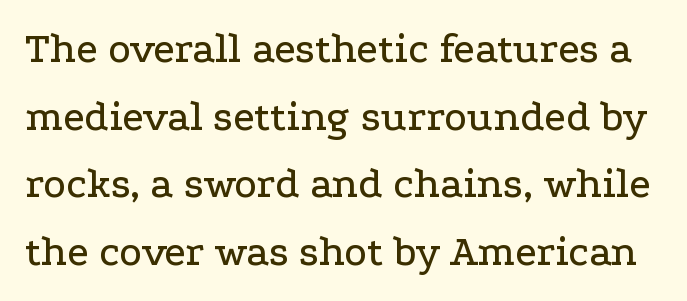
{"serif": "yes", "italic": "no", "width": "wide", "stroke_contrast": "low", "x_height": "medium", "monospaced": "no", "underline": "no", "line_spacing": "normal", "line_spacing_ratio": 1.57, "letter_spacing": "normal", "letter_spacing_em": 0.0, "glyph_px": 43}
